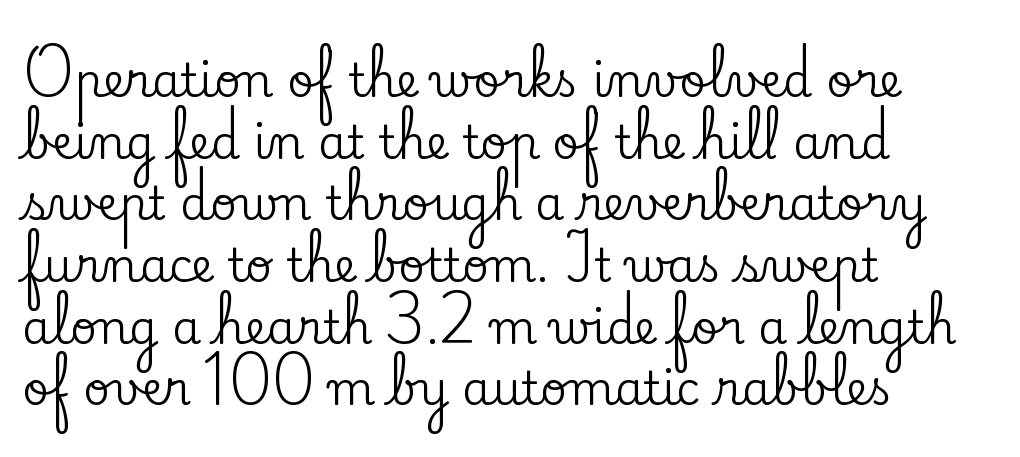
Anything drawn beneath the words? Only blank space. Leftover space on each line is placed entirely after the last word. The rendering uses natural spacing where letterforms have individual widths. Yep, those are serifs on the letters.
